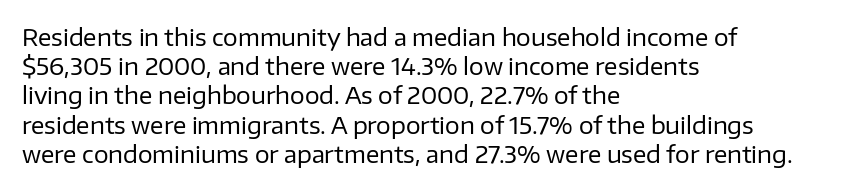
{"italic": "no", "bold": "no", "underline": "no", "align": "left", "line_spacing": "normal", "line_spacing_ratio": 1.27, "letter_spacing": "normal", "letter_spacing_em": 0.0, "glyph_px": 23}
